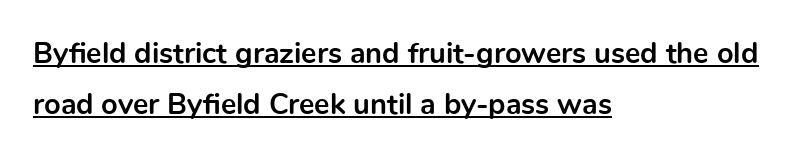
Q: Is the text bold? A: Yes.
Q: Is the text italic (slanted)? A: No, it is upright.
Q: Is the typeface a serif or a sans-serif typeface? A: Sans-serif.
Q: Is the text underlined? A: Yes.
Q: How is the paragraph aligned? A: Left-aligned.
Q: Is the spacing between letters normal or unusually wide? A: Normal.
Q: Width (condensed, normal, or wide)? A: Normal.
Q: x-height? A: Medium.
Q: Monospaced? A: No.
